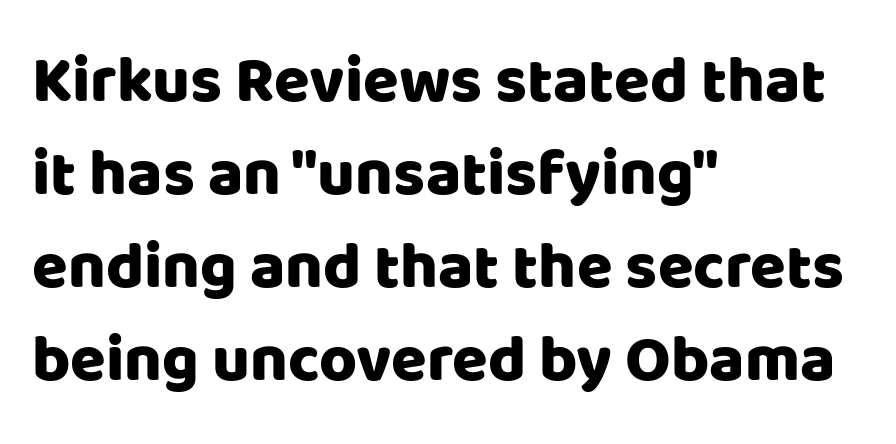
The image shows 65 px sans-serif type, upright; set left-aligned, normal line spacing (1.43x), normal letter spacing, not underlined; low stroke contrast and a large x-height.
